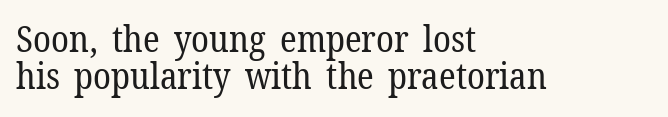
The rendering uses natural spacing where letterforms have individual widths. Cramped leading. The glyphs in this specimen are seriffed. The typeface has the unassuming heft of standard copy or less.
